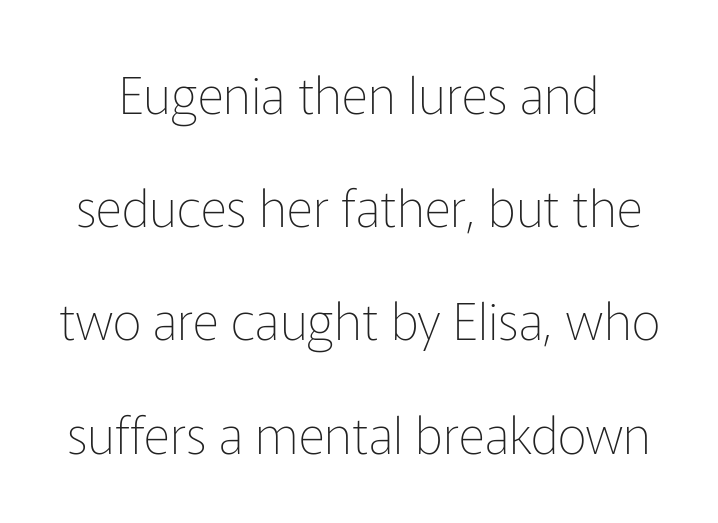
{"serif": "no", "italic": "no", "bold": "no", "weight": "thin", "width": "normal", "stroke_contrast": "low", "x_height": "medium", "monospaced": "no", "underline": "no", "line_spacing": "loose", "line_spacing_ratio": 2.22, "letter_spacing": "normal", "letter_spacing_em": 0.0, "glyph_px": 51}
